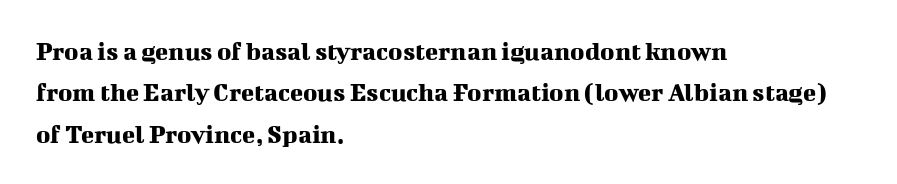
Q: Is the text italic (slanted)? A: No, it is upright.
Q: Is the text underlined? A: No.
Q: How is the paragraph aligned? A: Left-aligned.
Q: Is the spacing between letters normal or unusually wide? A: Normal.
Q: Is the spacing between lines tight, normal or loose? A: Normal.
